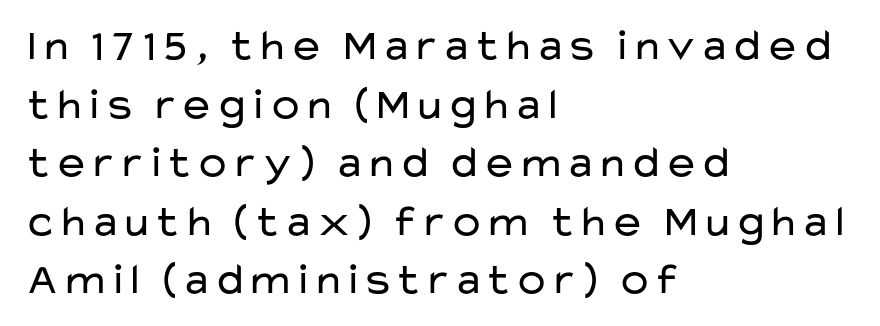
The image shows 44 px regular-weight, wide sans-serif type, upright; set left-aligned, normal line spacing (1.33x), normal letter spacing, not underlined; low stroke contrast and a medium x-height.
